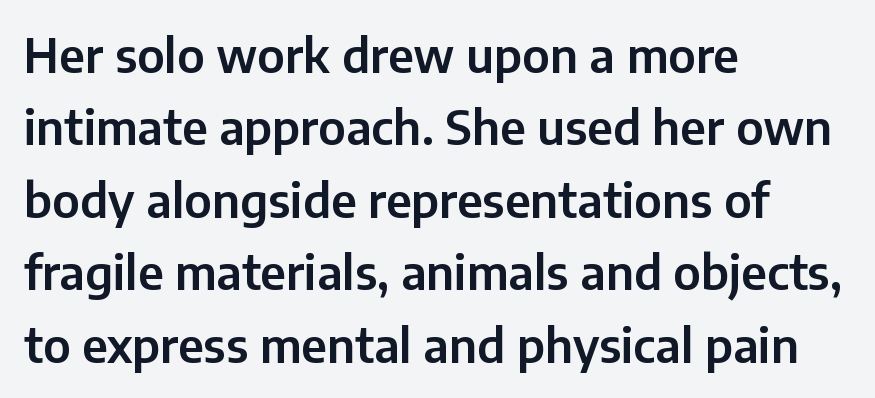
The image shows 47 px sans-serif type, upright; set left-aligned, normal line spacing (1.54x), normal letter spacing, not underlined; low stroke contrast and a medium x-height.
